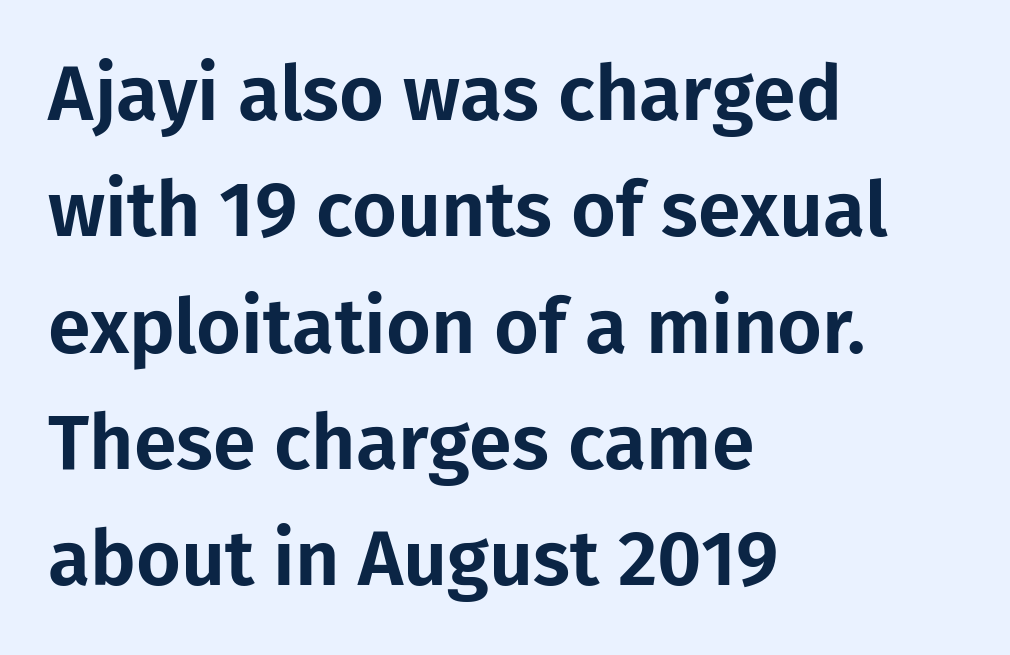
Q: Is the text italic (slanted)? A: No, it is upright.
Q: Is the typeface a serif or a sans-serif typeface? A: Sans-serif.
Q: Is the text underlined? A: No.
Q: How is the paragraph aligned? A: Left-aligned.
Q: Is the spacing between letters normal or unusually wide? A: Normal.
Q: Is the spacing between lines tight, normal or loose? A: Normal.
Q: Width (condensed, normal, or wide)? A: Normal.
Q: Stroke contrast? A: Low.
Q: x-height? A: Medium.
Q: Monospaced? A: No.
